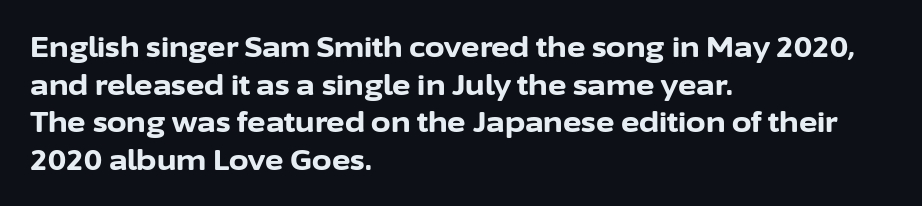
Q: Is the text bold? A: Yes.
Q: Is the text italic (slanted)? A: No, it is upright.
Q: Is the typeface a serif or a sans-serif typeface? A: Sans-serif.
Q: Is the text underlined? A: No.
Q: How is the paragraph aligned? A: Left-aligned.
Q: Is the spacing between letters normal or unusually wide? A: Normal.
Q: Is the spacing between lines tight, normal or loose? A: Normal.
Q: Width (condensed, normal, or wide)? A: Normal.
Q: Stroke contrast? A: Low.
Q: x-height? A: Medium.
Q: Monospaced? A: No.
